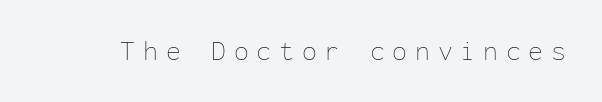
The image shows 27 px text type, upright; set unusually wide letter spacing (+0.29 em), not underlined.
